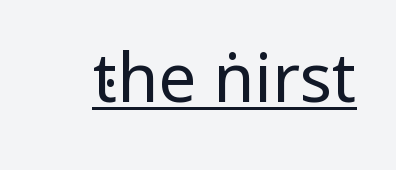
Q: Is the text bold? A: No.
Q: Is the text italic (slanted)? A: No, it is upright.
Q: Is the typeface a serif or a sans-serif typeface? A: Sans-serif.
Q: Is the text underlined? A: Yes.
Q: Is the spacing between letters normal or unusually wide? A: Normal.
Q: Width (condensed, normal, or wide)? A: Condensed.
Q: Stroke contrast? A: Low.
